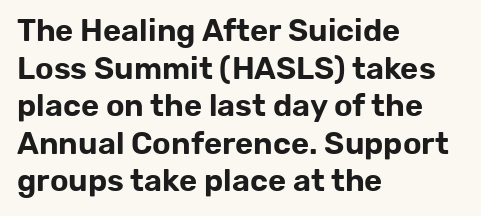
{"serif": "no", "italic": "no", "width": "normal", "stroke_contrast": "low", "x_height": "medium", "monospaced": "no", "underline": "no", "align": "left", "line_spacing_ratio": 1.21, "letter_spacing": "normal", "letter_spacing_em": 0.0, "glyph_px": 31}
